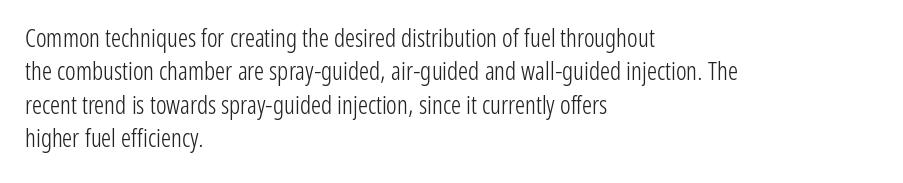
Q: Is the text bold? A: No.
Q: Is the text italic (slanted)? A: No, it is upright.
Q: Is the text underlined? A: No.
Q: How is the paragraph aligned? A: Left-aligned.
Q: Is the spacing between letters normal or unusually wide? A: Normal.
Q: Is the spacing between lines tight, normal or loose? A: Normal.
